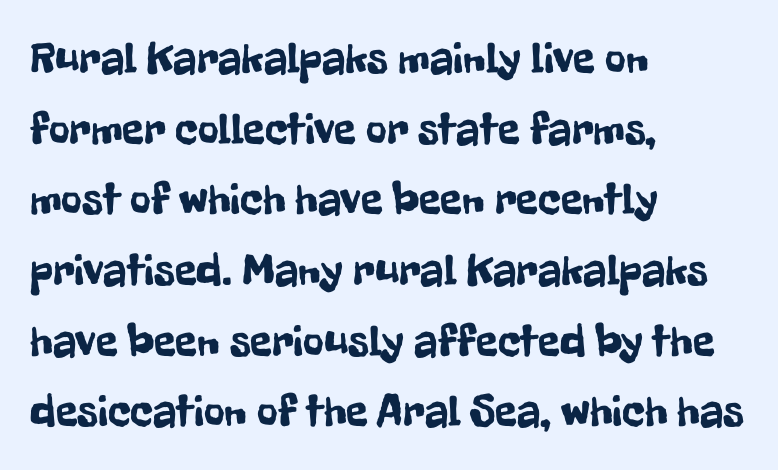
The area under the type is left untouched. Spacing verdict: proportional, widths tailored to each character. Posture: straight, roman, zero tilt. Where is the straight margin? On the left. Look at the bottom of the vertical strokes: they stop flat, with no serifs.
